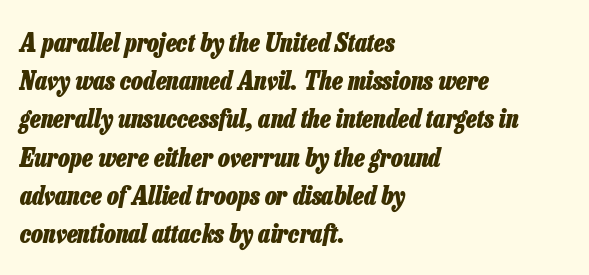
The image shows 25 px bold type, italic (leaning right); set left-aligned, normal line spacing (1.53x), normal letter spacing, not underlined.
